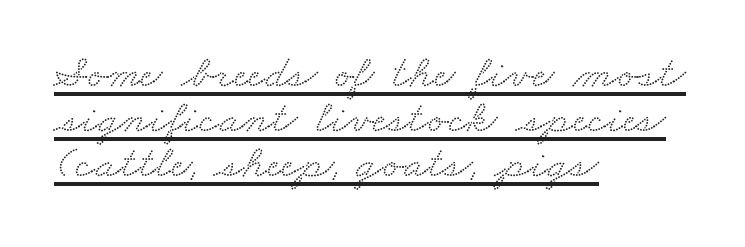
The image shows 47 px wide serif type; set left-aligned, tight line spacing (0.96x), normal letter spacing, underlined; medium stroke contrast and a small x-height.
